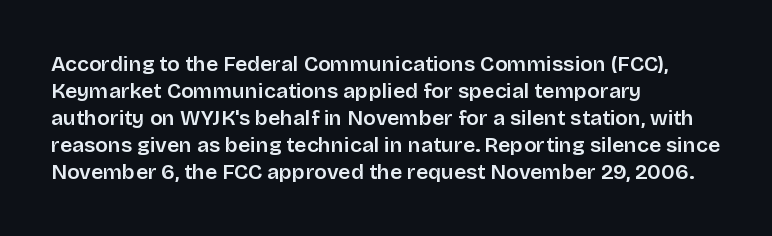
Q: Is the text bold? A: Semi-bold.
Q: Is the text italic (slanted)? A: No, it is upright.
Q: Is the text underlined? A: No.
Q: How is the paragraph aligned? A: Left-aligned.
Q: Is the spacing between letters normal or unusually wide? A: Normal.
Q: Is the spacing between lines tight, normal or loose? A: Normal.
